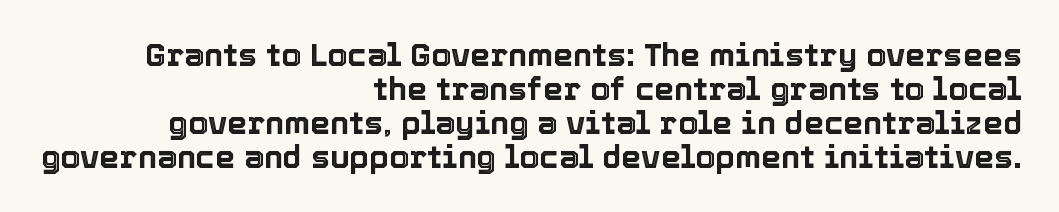
The image shows 32 px text type, upright; set right-aligned, tight line spacing (1.06x), normal letter spacing, not underlined; a medium x-height.
